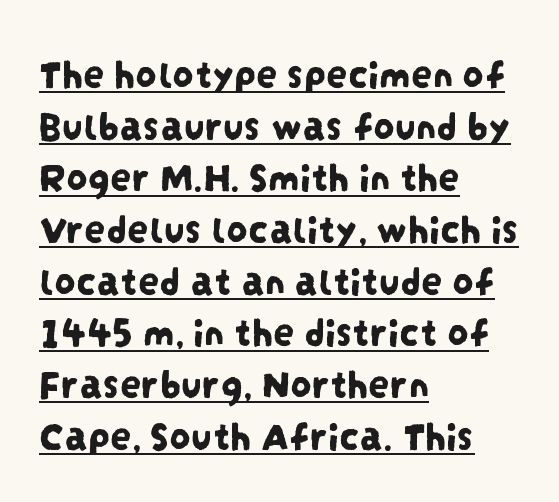
No feet cap the strokes, marking this as sans-serif type. Short and long lines alike share a common starting point at left. The rendered words wear a rule along their underside. Here the designer chose a conventional face with non-uniform glyph widths. How are the letters spaced? Ordinarily, with no added tracking.
